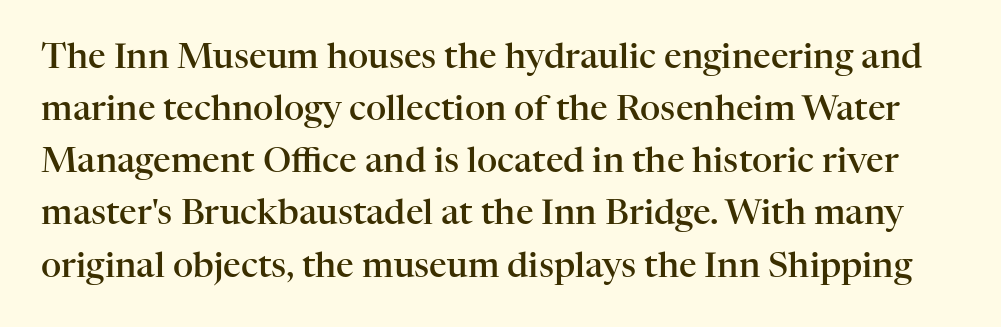
Q: Is the text bold? A: Semi-bold.
Q: Is the text italic (slanted)? A: No, it is upright.
Q: Is the typeface a serif or a sans-serif typeface? A: Serif.
Q: Is the text underlined? A: No.
Q: Is the spacing between letters normal or unusually wide? A: Normal.
Q: Is the spacing between lines tight, normal or loose? A: Normal.
Q: Width (condensed, normal, or wide)? A: Normal.
Q: Stroke contrast? A: High.
Q: x-height? A: Medium.
Q: Monospaced? A: No.
